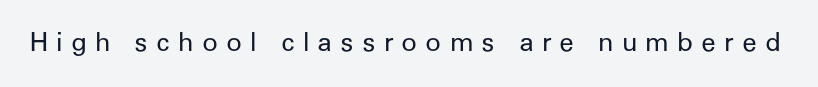
The image shows 26 px text type, upright; set unusually wide letter spacing (+0.31 em), not underlined.
